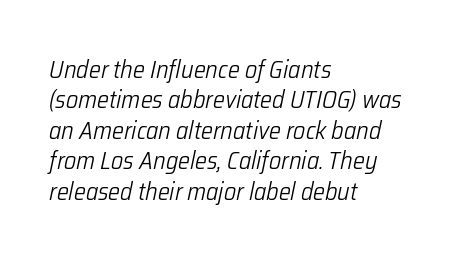
Q: Is the text bold? A: No.
Q: Is the text italic (slanted)? A: Yes, it leans right by about 12 degrees.
Q: Is the text underlined? A: No.
Q: How is the paragraph aligned? A: Left-aligned.
Q: Is the spacing between letters normal or unusually wide? A: Normal.
